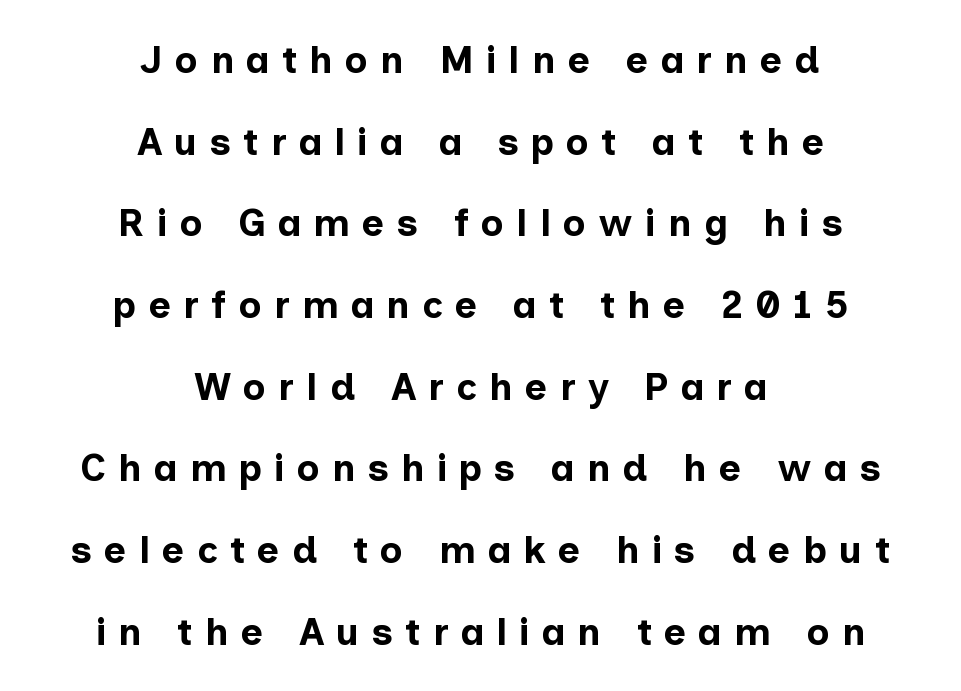
{"serif": "no", "italic": "no", "bold": "yes", "weight": "bold", "width": "normal", "stroke_contrast": "low", "x_height": "medium", "monospaced": "no", "underline": "no", "align": "center", "line_spacing": "loose", "line_spacing_ratio": 2.15, "letter_spacing": "wide", "letter_spacing_em": 0.32, "glyph_px": 38}
